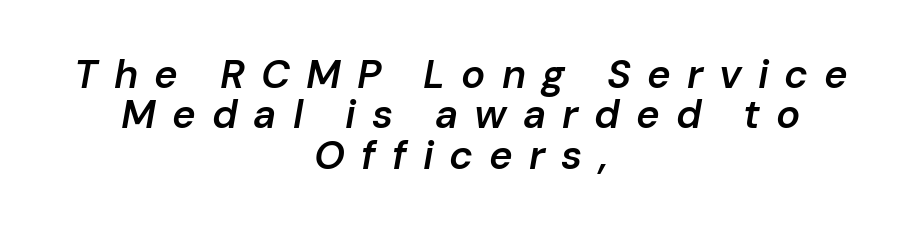
Q: Is the text bold? A: Semi-bold.
Q: Is the text italic (slanted)? A: Yes, it leans right by about 10 degrees.
Q: Is the text underlined? A: No.
Q: How is the paragraph aligned? A: Centered.
Q: Is the spacing between letters normal or unusually wide? A: Unusually wide.
Q: Is the spacing between lines tight, normal or loose? A: Tight.
Q: Width (condensed, normal, or wide)? A: Normal.
Q: Stroke contrast? A: Low.
Q: x-height? A: Medium.
Q: Monospaced? A: No.
